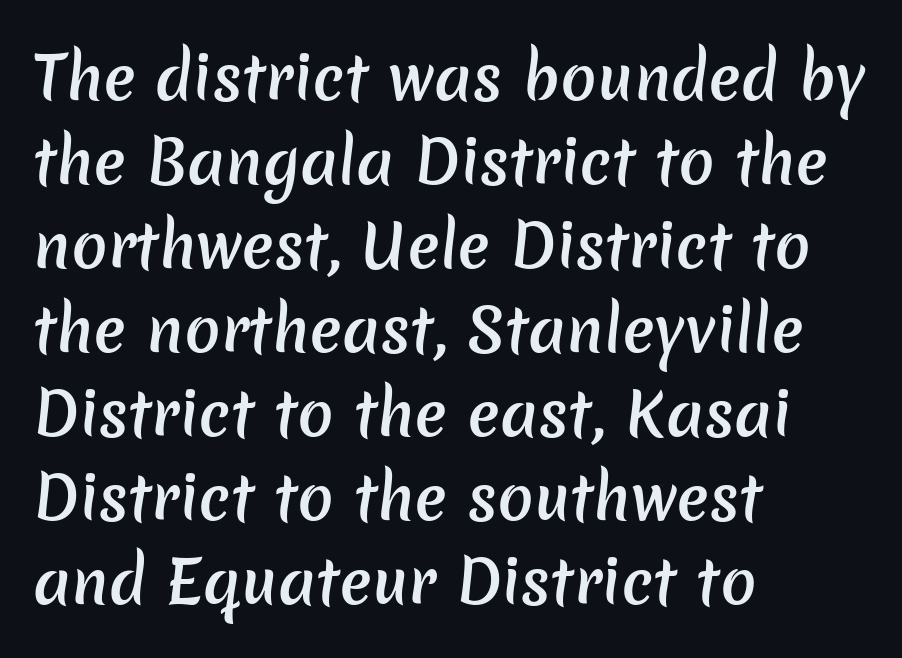
{"serif": "no", "bold": "semi", "weight": "semibold", "width": "normal", "stroke_contrast": "low", "x_height": "medium", "monospaced": "no", "underline": "no", "align": "left", "line_spacing": "normal", "line_spacing_ratio": 1.4, "letter_spacing": "normal", "letter_spacing_em": 0.0, "glyph_px": 60}
